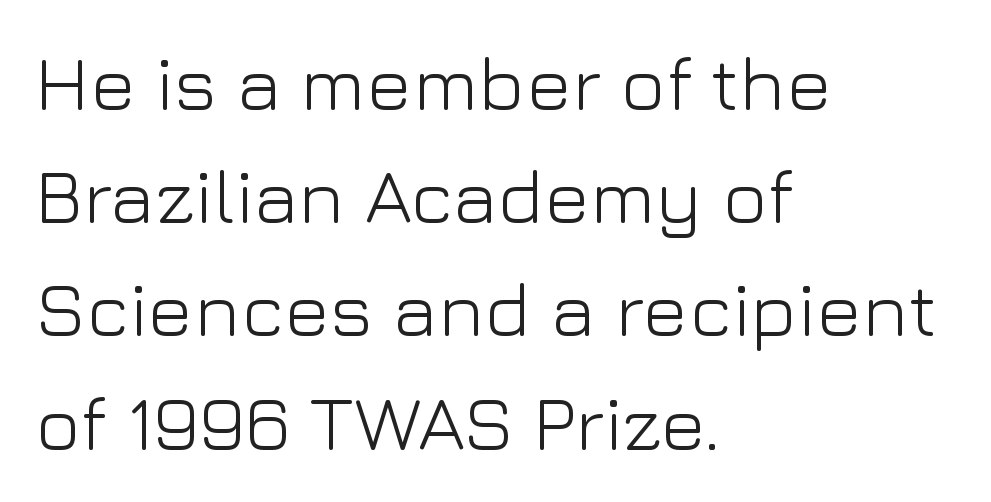
The image shows 77 px light sans-serif type, upright; set left-aligned, normal line spacing (1.47x), normal letter spacing, not underlined; low stroke contrast and a medium x-height.
